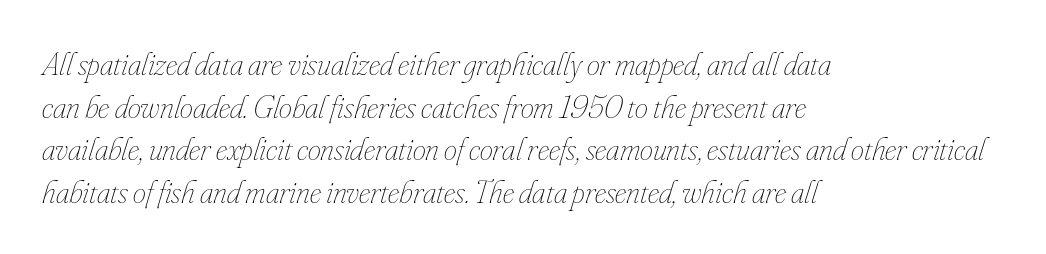
Q: Is the text bold? A: No.
Q: Is the text italic (slanted)? A: Yes, it leans right by about 16 degrees.
Q: Is the text underlined? A: No.
Q: How is the paragraph aligned? A: Left-aligned.
Q: Is the spacing between letters normal or unusually wide? A: Normal.
Q: Is the spacing between lines tight, normal or loose? A: Normal.
Q: Width (condensed, normal, or wide)? A: Condensed.
Q: Stroke contrast? A: Low.
Q: x-height? A: Small.
Q: Monospaced? A: No.
